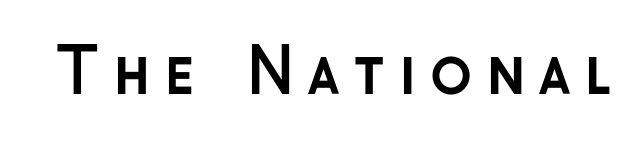
The image shows 62 px semibold sans-serif type, upright; set unusually wide letter spacing (+0.22 em), not underlined; low stroke contrast and a medium x-height.
